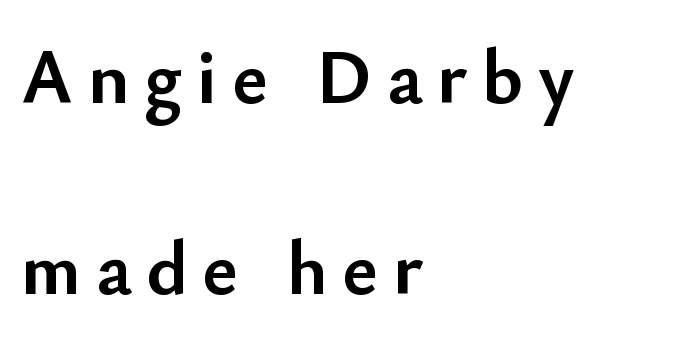
Posture: straight, roman, zero tilt. Do the characters align in a grid? No, the font is proportional. These lines carry a lot of weight — the face is fully bold. Decoration check: the copy has no underline. Students, observe: this is what heavily led, spacious text looks like.
